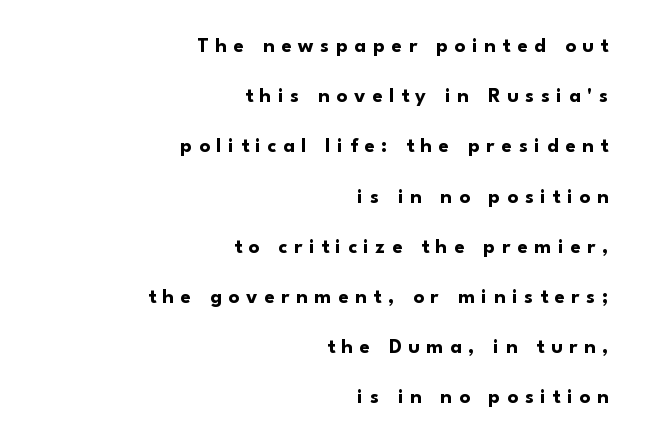
The image shows 21 px bold type, upright; set right-aligned, loose line spacing (2.39x), unusually wide letter spacing (+0.32 em), not underlined.
